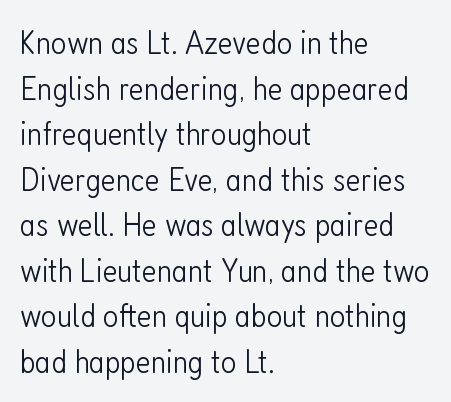
{"serif": "no", "italic": "no", "bold": "no", "weight": "light", "width": "condensed", "stroke_contrast": "low", "x_height": "medium", "monospaced": "no", "underline": "no", "align": "left", "line_spacing": "normal", "line_spacing_ratio": 1.34, "letter_spacing": "normal", "letter_spacing_em": 0.0, "glyph_px": 34}
